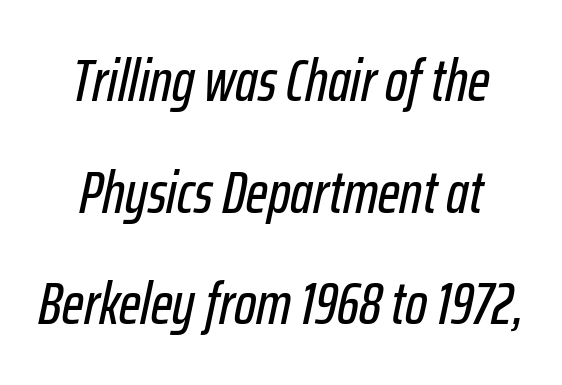
This rendering uses center alignment, leaving both contours irregular but symmetric. A typesetter would mark this as italic. Do the characters align in a grid? No, the font is proportional. Beneath every word, the page is bare. Default kerning and tracking; the words read as compact shapes.
